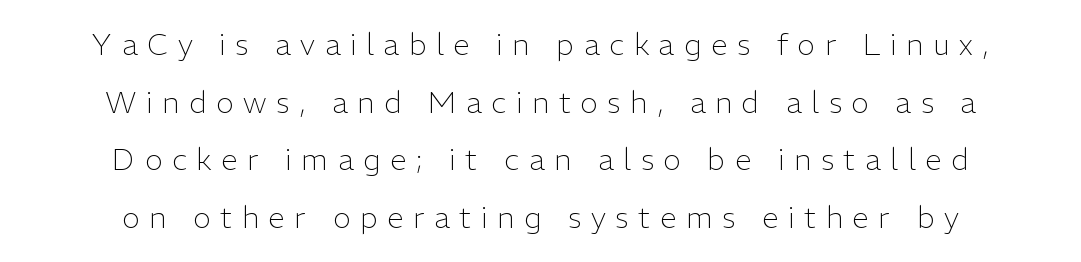
{"serif": "no", "italic": "no", "bold": "no", "weight": "light", "width": "normal", "stroke_contrast": "low", "x_height": "medium", "monospaced": "no", "underline": "no", "align": "center", "line_spacing": "loose", "line_spacing_ratio": 1.92, "letter_spacing": "wide", "letter_spacing_em": 0.32, "glyph_px": 30}
